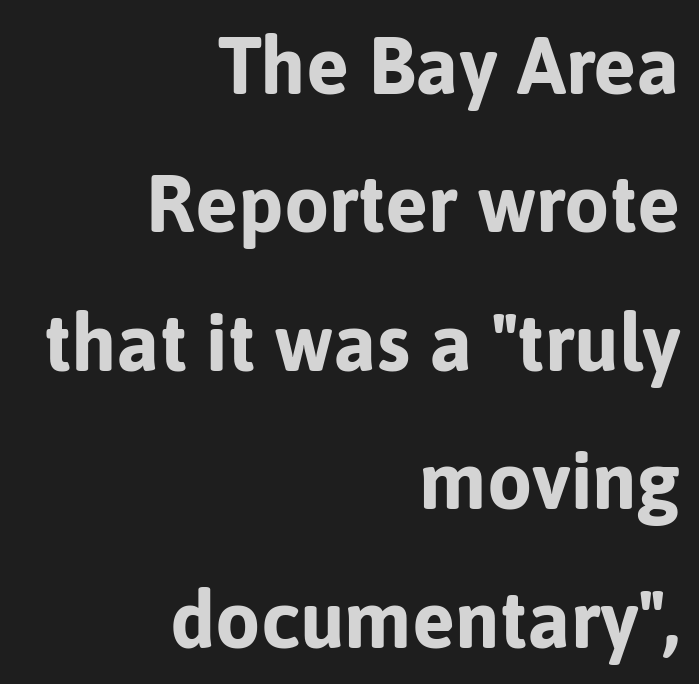
Q: Is the text bold? A: Yes.
Q: Is the text italic (slanted)? A: No, it is upright.
Q: Is the typeface a serif or a sans-serif typeface? A: Sans-serif.
Q: Is the text underlined? A: No.
Q: How is the paragraph aligned? A: Right-aligned.
Q: Is the spacing between letters normal or unusually wide? A: Normal.
Q: Width (condensed, normal, or wide)? A: Normal.
Q: Stroke contrast? A: Low.
Q: x-height? A: Medium.
Q: Monospaced? A: No.
